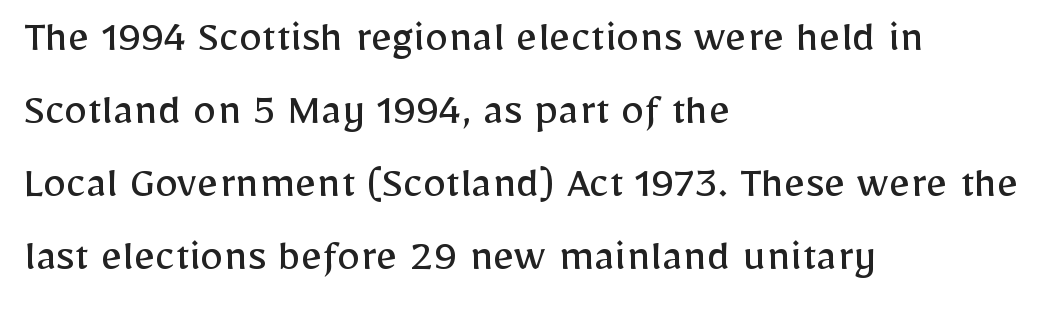
Only glyphs here, with clear space below each row. Weight class: somewhere from thin through regular. Do the characters align in a grid? No, the font is proportional. A typesetter would label this face a sans. How would I describe the line gaps? Plain and ordinary. In terms of letterspacing, this is plain default setting.
